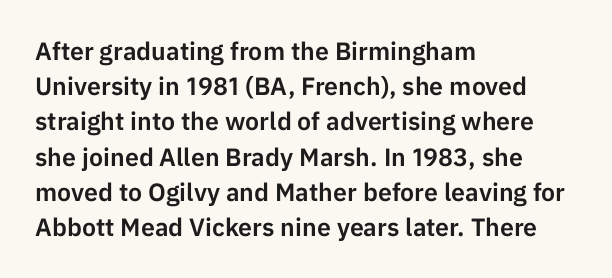
{"italic": "no", "underline": "no", "align": "left", "line_spacing": "normal", "line_spacing_ratio": 1.41, "letter_spacing": "normal", "letter_spacing_em": 0.0, "glyph_px": 25}
